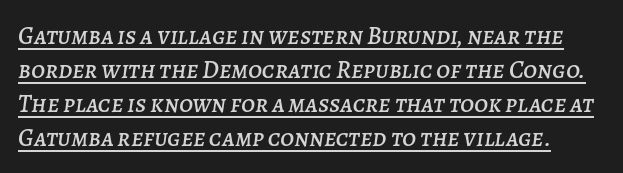
The image shows 25 px text type, italic (leaning right); set normal line spacing (1.36x), normal letter spacing, underlined.
